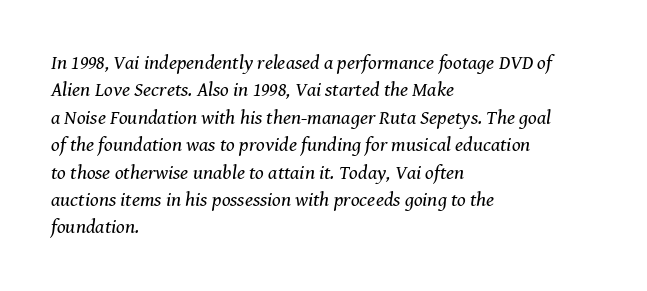
The image shows 20 px text type, italic (leaning right); set left-aligned, normal line spacing (1.37x), normal letter spacing, not underlined.
